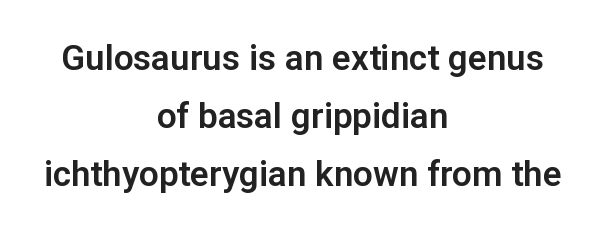
Q: Is the text italic (slanted)? A: No, it is upright.
Q: Is the typeface a serif or a sans-serif typeface? A: Sans-serif.
Q: Is the text underlined? A: No.
Q: How is the paragraph aligned? A: Centered.
Q: Is the spacing between letters normal or unusually wide? A: Normal.
Q: Is the spacing between lines tight, normal or loose? A: Normal.
Q: Width (condensed, normal, or wide)? A: Normal.
Q: Stroke contrast? A: Low.
Q: x-height? A: Medium.
Q: Monospaced? A: No.
